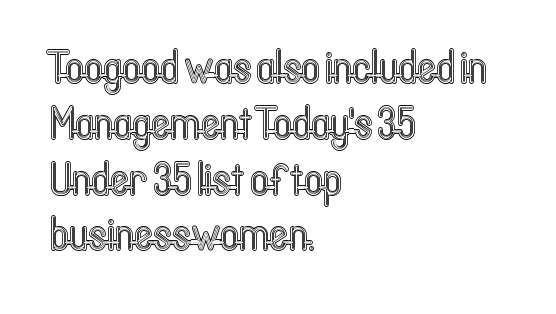
The zone under the glyphs is completely vacant. Italic: no, the glyphs are upright roman. Proportional: the letters do not fall into vertical columns. The passage is arranged the way most books set body copy — flush left.
